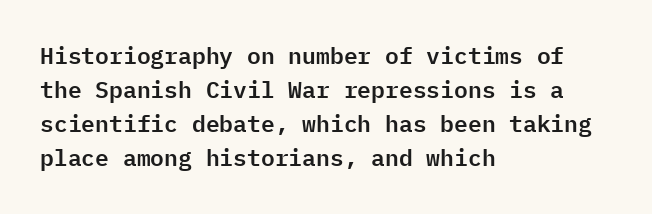
Q: Is the text italic (slanted)? A: No, it is upright.
Q: Is the text underlined? A: No.
Q: How is the paragraph aligned? A: Left-aligned.
Q: Is the spacing between letters normal or unusually wide? A: Normal.
Q: Is the spacing between lines tight, normal or loose? A: Normal.
